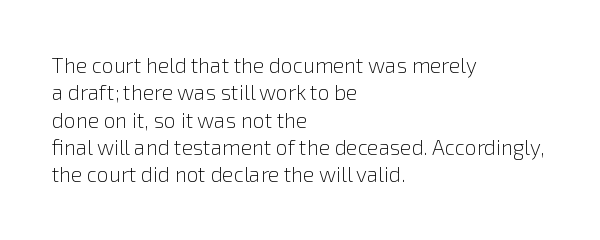
{"italic": "no", "bold": "no", "underline": "no", "align": "left", "line_spacing": "normal", "line_spacing_ratio": 1.3, "letter_spacing": "normal", "letter_spacing_em": 0.0, "glyph_px": 21}
